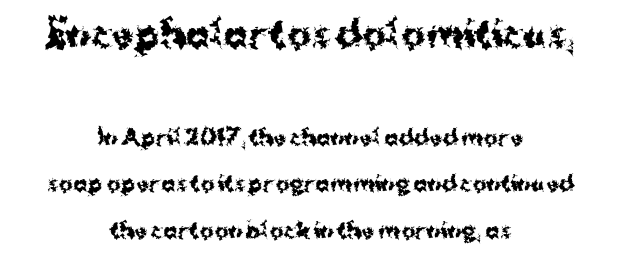
{"serif": "no", "italic": "no", "bold": "yes", "weight": "bold", "width": "normal", "stroke_contrast": "medium", "x_height": "medium", "monospaced": "no", "underline": "no", "align": "center", "line_spacing": "loose", "line_spacing_ratio": 2.22, "letter_spacing": "normal", "letter_spacing_em": 0.0, "larger_block": "first", "size_ratio": 1.71, "glyph_px": 36}
